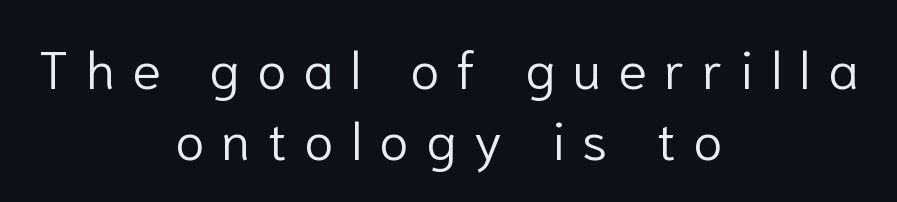
Stroke thickness stays within the range of a standard reading face or lighter. Successive baselines arrive at the customary interval. Every character sits straight up, as roman type does. Compared with typical body copy, the letter spacing here is much looser.
